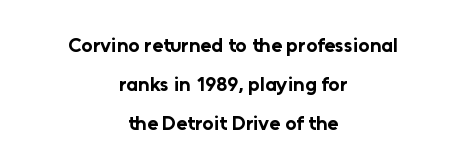
Q: Is the text bold? A: Yes.
Q: Is the text italic (slanted)? A: No, it is upright.
Q: Is the text underlined? A: No.
Q: How is the paragraph aligned? A: Centered.
Q: Is the spacing between letters normal or unusually wide? A: Normal.
Q: Is the spacing between lines tight, normal or loose? A: Loose.
